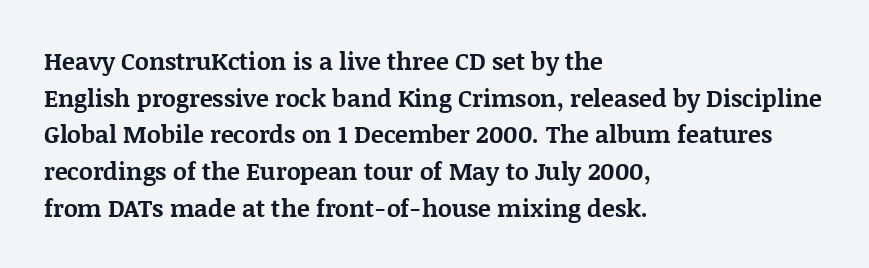
A typesetter would call this zero additional tracking. The letters stand upright; this is a roman face. Regular leading. The passage is arranged the way most books set body copy — flush left. Rule under the text: the space is simply empty. Strokes here are thick enough to call this a true bold.
